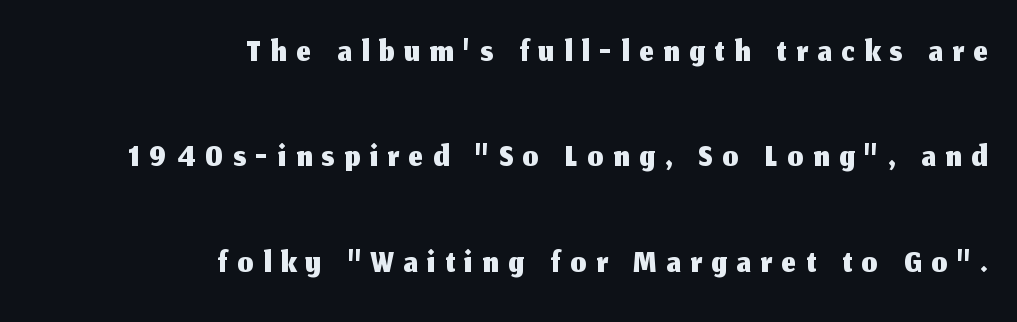
Q: Is the text italic (slanted)? A: No, it is upright.
Q: Is the typeface a serif or a sans-serif typeface? A: Sans-serif.
Q: Is the text underlined? A: No.
Q: How is the paragraph aligned? A: Right-aligned.
Q: Is the spacing between letters normal or unusually wide? A: Unusually wide.
Q: Is the spacing between lines tight, normal or loose? A: Loose.
Q: Width (condensed, normal, or wide)? A: Normal.
Q: Stroke contrast? A: Medium.
Q: x-height? A: Medium.
Q: Monospaced? A: No.
